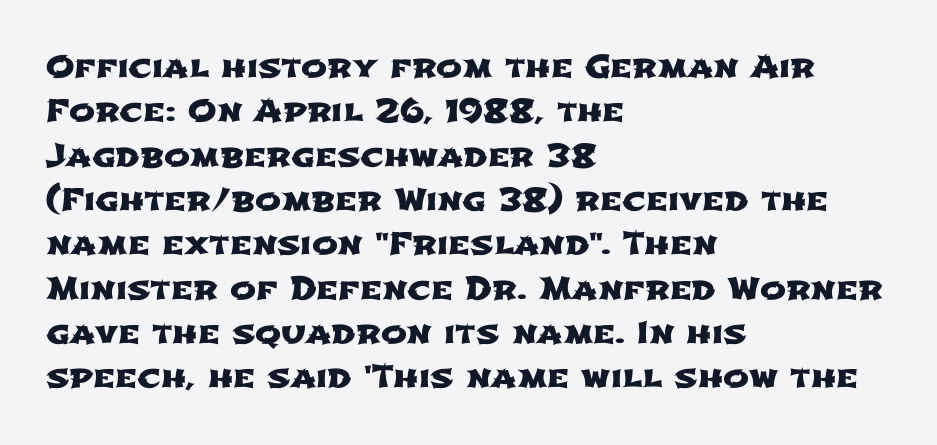
Q: Is the typeface a serif or a sans-serif typeface? A: Sans-serif.
Q: Is the text underlined? A: No.
Q: How is the paragraph aligned? A: Left-aligned.
Q: Is the spacing between letters normal or unusually wide? A: Normal.
Q: Is the spacing between lines tight, normal or loose? A: Normal.
Q: Width (condensed, normal, or wide)? A: Wide.
Q: Stroke contrast? A: Low.
Q: x-height? A: Medium.
Q: Monospaced? A: No.
